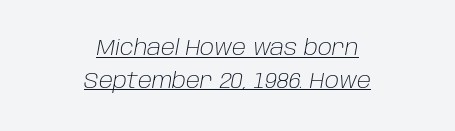
{"italic": "yes", "lean": "right", "slant_degrees": 10, "bold": "no", "underline": "yes", "align": "center", "line_spacing": "normal", "line_spacing_ratio": 1.48, "letter_spacing": "normal", "letter_spacing_em": 0.0, "glyph_px": 22}
